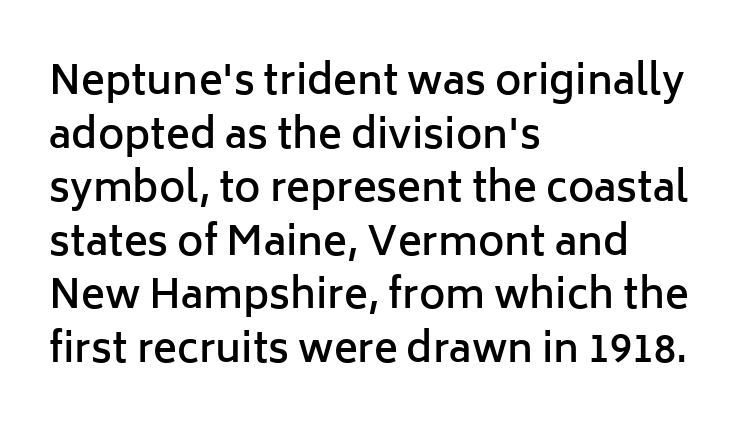
Q: Is the text bold? A: Semi-bold.
Q: Is the text italic (slanted)? A: No, it is upright.
Q: Is the typeface a serif or a sans-serif typeface? A: Sans-serif.
Q: Is the text underlined? A: No.
Q: How is the paragraph aligned? A: Left-aligned.
Q: Is the spacing between letters normal or unusually wide? A: Normal.
Q: Is the spacing between lines tight, normal or loose? A: Normal.
Q: Width (condensed, normal, or wide)? A: Normal.
Q: Stroke contrast? A: Low.
Q: x-height? A: Medium.
Q: Monospaced? A: No.
